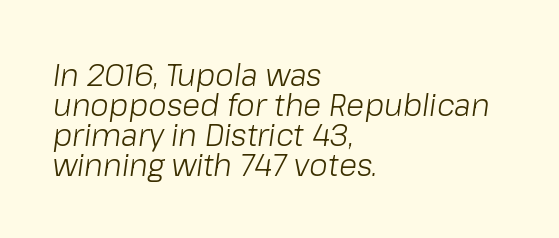
Q: Is the text bold? A: No.
Q: Is the text italic (slanted)? A: Yes, it leans right by about 8 degrees.
Q: Is the text underlined? A: No.
Q: How is the paragraph aligned? A: Left-aligned.
Q: Is the spacing between letters normal or unusually wide? A: Normal.
Q: Is the spacing between lines tight, normal or loose? A: Tight.
Q: Width (condensed, normal, or wide)? A: Normal.
Q: Stroke contrast? A: Low.
Q: x-height? A: Medium.
Q: Monospaced? A: No.
